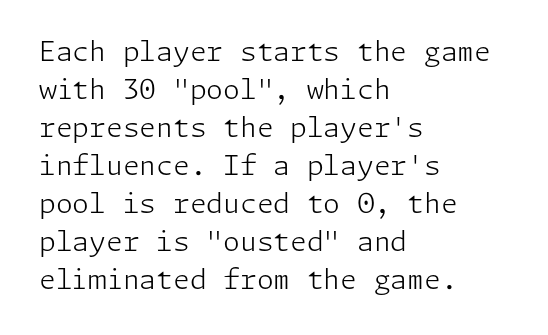
{"italic": "no", "bold": "no", "underline": "no", "align": "left", "line_spacing": "normal", "line_spacing_ratio": 1.41, "letter_spacing": "normal", "letter_spacing_em": 0.0, "glyph_px": 27}
